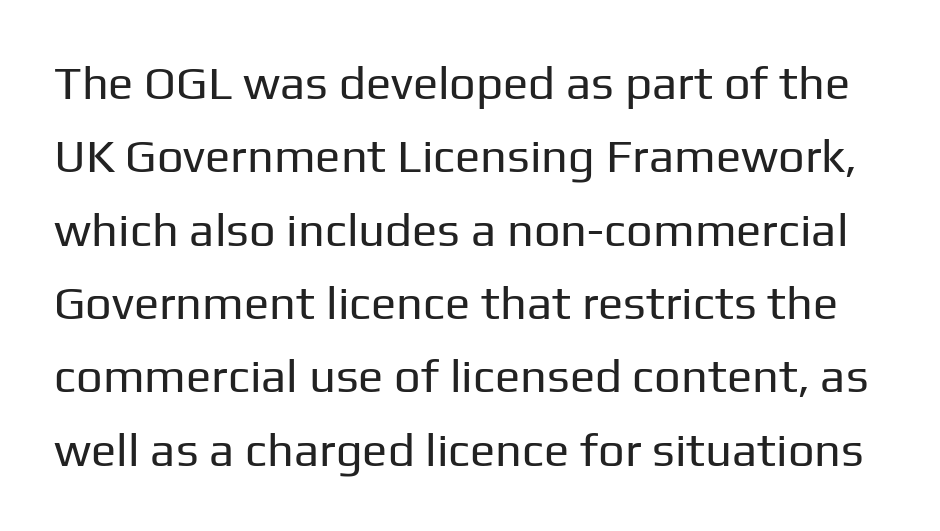
{"serif": "no", "italic": "no", "bold": "no", "weight": "regular", "width": "normal", "stroke_contrast": "low", "x_height": "medium", "monospaced": "no", "underline": "no", "line_spacing": "normal", "line_spacing_ratio": 1.56, "letter_spacing": "normal", "letter_spacing_em": 0.0, "glyph_px": 47}
